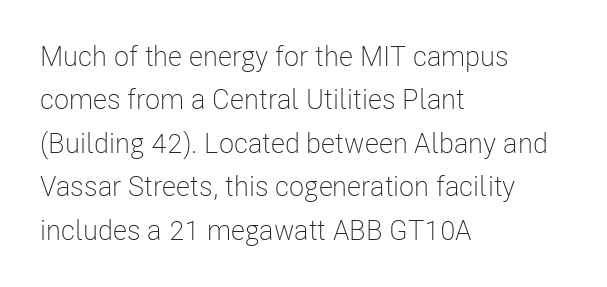
How would I describe the line gaps? Plain and ordinary. This is the regular roman posture of the typeface. All the whitespace from short lines collects on the right. Quick note: underline off. Serifs: no, the terminals of the letterforms are clean.
